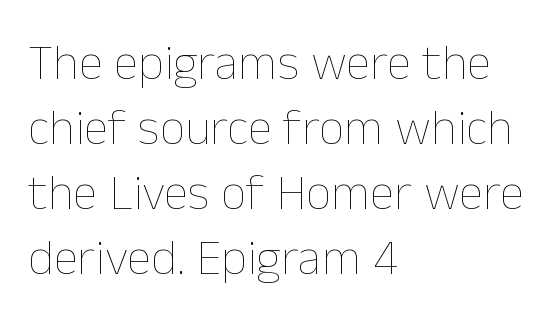
The image shows 50 px thin type, upright; set left-aligned, normal line spacing (1.3x), normal letter spacing, not underlined; low stroke contrast and a medium x-height.
